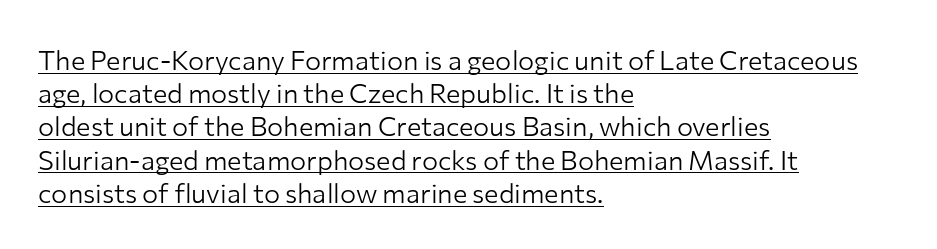
The image shows 27 px text type, upright; set left-aligned, line spacing 1.23x, normal letter spacing, underlined.
